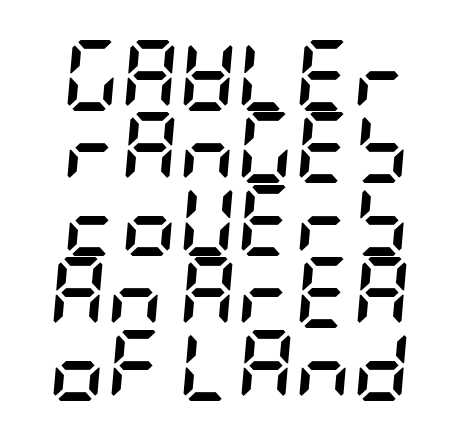
What stands out about the letter spacing? Nothing — it is the standard amount. The block of text is dense from top to bottom, with scant space between rows. Type without underlining. These lines carry a lot of weight — the face is fully bold.
